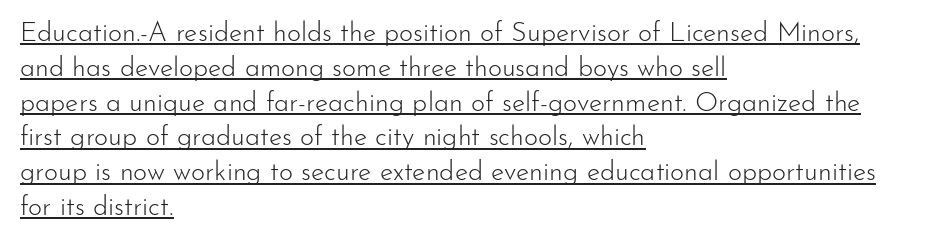
Q: Is the text bold? A: No.
Q: Is the text italic (slanted)? A: No, it is upright.
Q: Is the text underlined? A: Yes.
Q: How is the paragraph aligned? A: Left-aligned.
Q: Is the spacing between letters normal or unusually wide? A: Normal.
Q: Is the spacing between lines tight, normal or loose? A: Normal.
